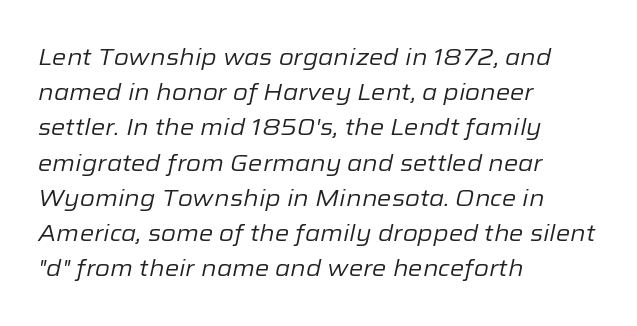
Q: Is the text bold? A: No.
Q: Is the text italic (slanted)? A: Yes, it leans right by about 12 degrees.
Q: Is the text underlined? A: No.
Q: How is the paragraph aligned? A: Left-aligned.
Q: Is the spacing between letters normal or unusually wide? A: Normal.
Q: Is the spacing between lines tight, normal or loose? A: Normal.
